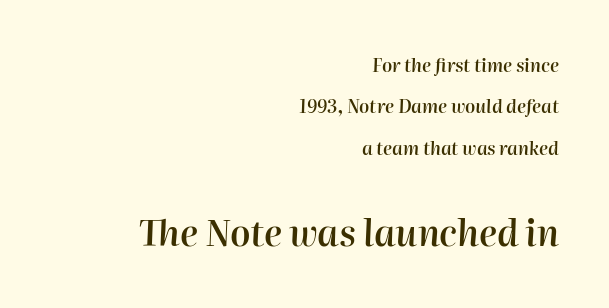
Q: Is the text bold? A: Semi-bold.
Q: Is the text italic (slanted)? A: Yes, it leans right by about 2 degrees.
Q: Is the text underlined? A: No.
Q: How is the paragraph aligned? A: Right-aligned.
Q: Is the spacing between letters normal or unusually wide? A: Normal.
Q: Is the spacing between lines tight, normal or loose? A: Loose.
Q: Which block of text is set in a larger size, the first (top) or the second (bottom)? A: The second (bottom) one.
Q: Width (condensed, normal, or wide)? A: Normal.
Q: Stroke contrast? A: High.
Q: x-height? A: Medium.
Q: Monospaced? A: No.
